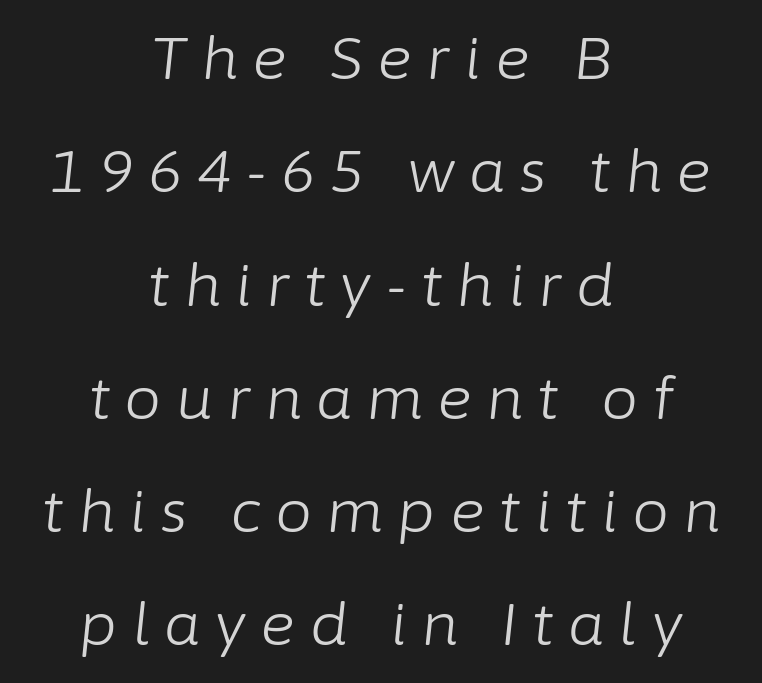
The image shows 59 px light type, italic (leaning right); set centered, loose line spacing (1.92x), unusually wide letter spacing (+0.24 em), not underlined; low stroke contrast and a medium x-height.
